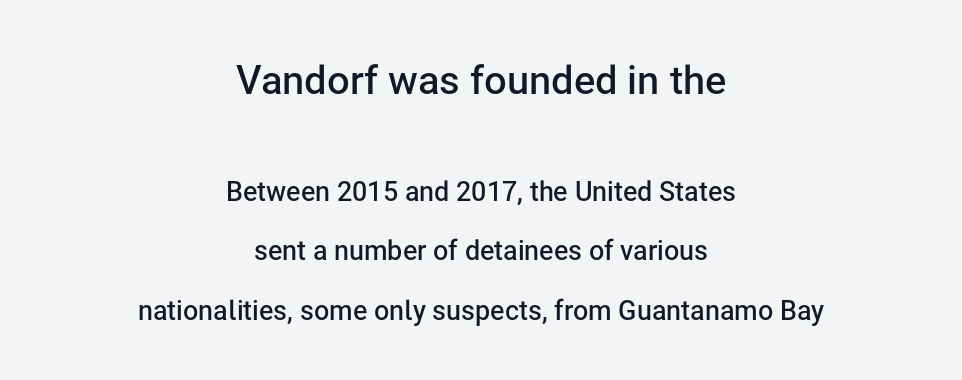
{"serif": "no", "italic": "no", "bold": "semi", "weight": "semibold", "width": "normal", "stroke_contrast": "low", "x_height": "medium", "monospaced": "no", "underline": "no", "align": "center", "line_spacing": "loose", "line_spacing_ratio": 2.2, "letter_spacing": "normal", "letter_spacing_em": 0.0, "larger_block": "first", "size_ratio": 1.48, "glyph_px": 40}
